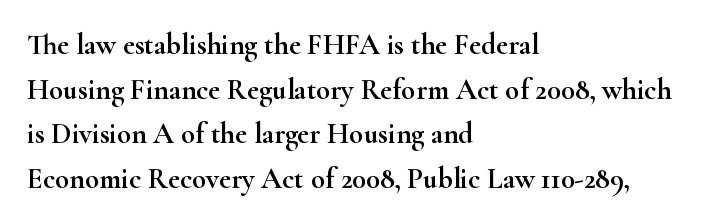
{"serif": "yes", "italic": "no", "width": "wide", "stroke_contrast": "high", "x_height": "small", "monospaced": "no", "underline": "no", "align": "left", "line_spacing": "normal", "line_spacing_ratio": 1.54, "letter_spacing": "normal", "letter_spacing_em": 0.0, "glyph_px": 29}
